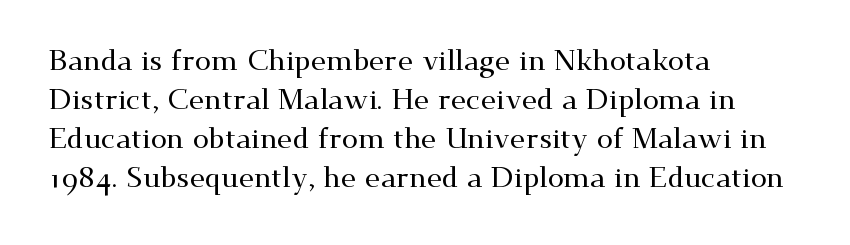
Any mark beneath the type? The region is blank. What's the leading like? Ordinary, nothing unusual. How are the letters spaced? Ordinarily, with no added tracking. Layout note: lines flush left.
